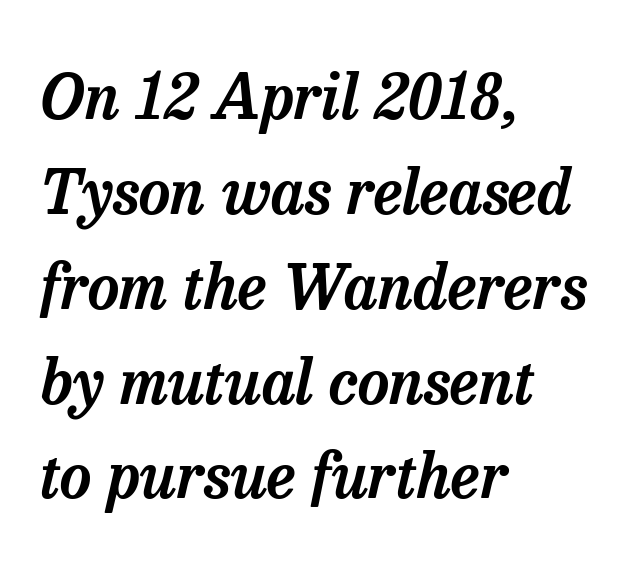
{"serif": "yes", "italic": "yes", "lean": "right", "slant_degrees": 13, "width": "normal", "stroke_contrast": "low", "x_height": "medium", "monospaced": "no", "underline": "no", "align": "left", "line_spacing": "normal", "line_spacing_ratio": 1.53, "letter_spacing": "normal", "letter_spacing_em": 0.0, "glyph_px": 62}
